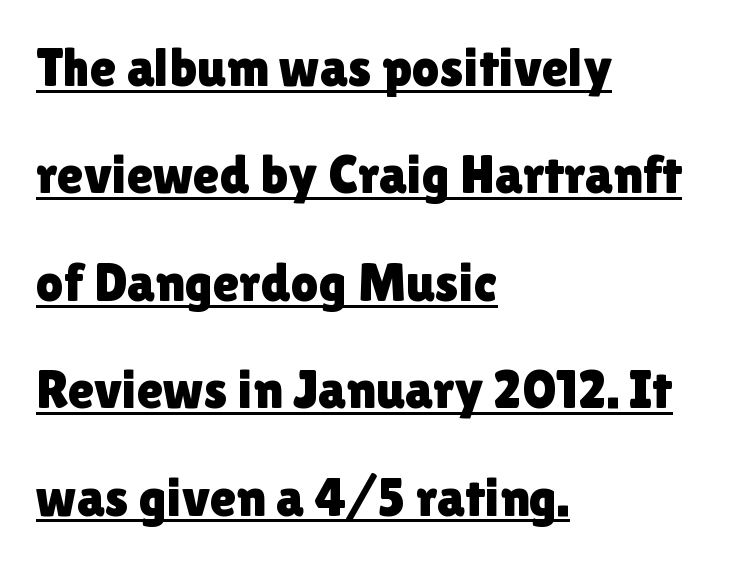
The image shows 54 px sans-serif type, upright; set left-aligned, loose line spacing (1.99x), normal letter spacing, underlined; a medium x-height.
